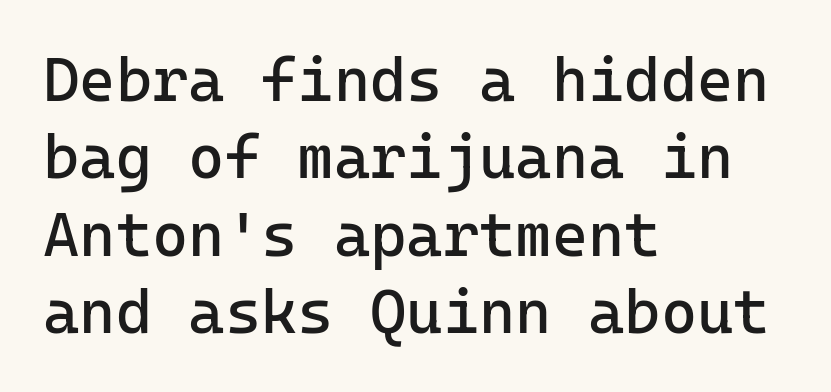
Q: Is the text bold? A: No.
Q: Is the text italic (slanted)? A: No, it is upright.
Q: Is the typeface a serif or a sans-serif typeface? A: Sans-serif.
Q: Is the text underlined? A: No.
Q: How is the paragraph aligned? A: Left-aligned.
Q: Is the spacing between letters normal or unusually wide? A: Normal.
Q: Is the spacing between lines tight, normal or loose? A: Normal.
Q: Width (condensed, normal, or wide)? A: Normal.
Q: Stroke contrast? A: Low.
Q: x-height? A: Medium.
